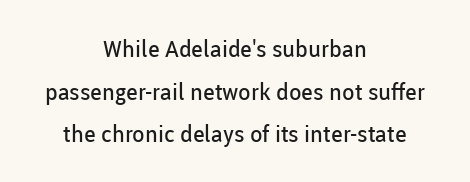
Heaviness? Minimal to ordinary, like unemphasized prose. Typeset on center — no edge is straight. Every character sits straight up, as roman type does. Glance below the letters and you will spot only blank space.
